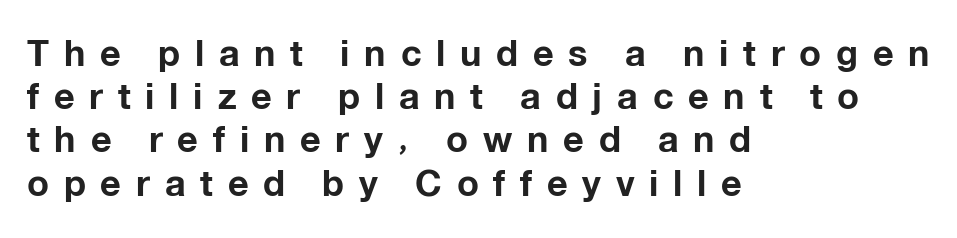
The image shows 36 px bold sans-serif type, upright; set left-aligned, line spacing 1.2x, unusually wide letter spacing (+0.41 em), not underlined; low stroke contrast and a medium x-height.
